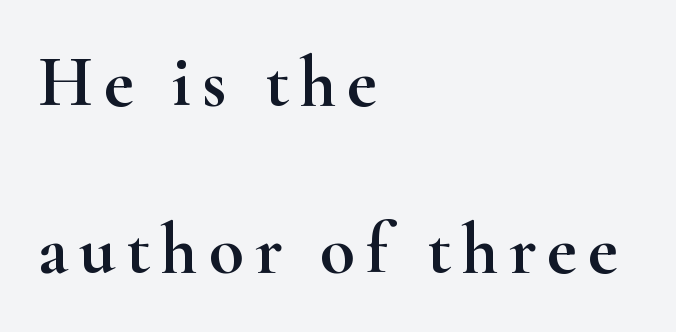
Line starts are locked; line ends wander. Posture: upright roman. Here the designer chose a conventional face with non-uniform glyph widths. Old-style or modern, the face here clearly has serifs. Reading down the column, the eye jumps a long way to each next line. Any mark beneath the type? The region is blank.
